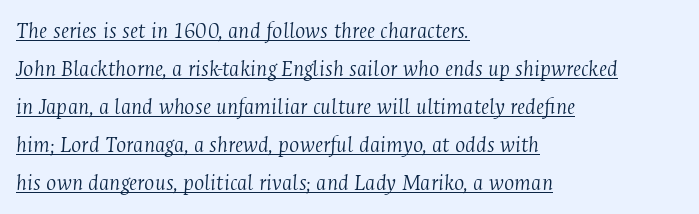
Designer's note — italics engaged. In terms of letterspacing, this is plain default setting. Does the leading feel generous? No, just average. Short and long lines alike share a common starting point at left.
